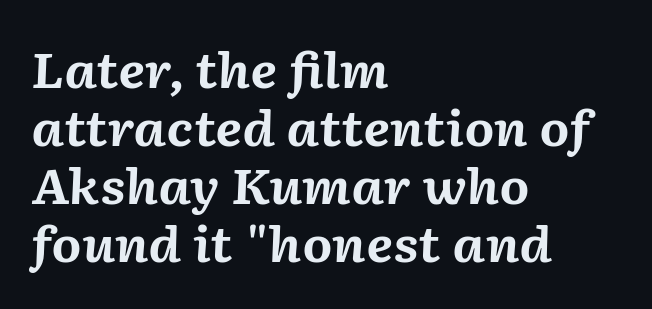
{"italic": "yes", "lean": "right", "slant_degrees": 2, "bold": "yes", "weight": "bold", "width": "normal", "stroke_contrast": "medium", "x_height": "medium", "monospaced": "no", "underline": "no", "align": "left", "line_spacing_ratio": 1.21, "letter_spacing": "normal", "letter_spacing_em": 0.0, "glyph_px": 48}
